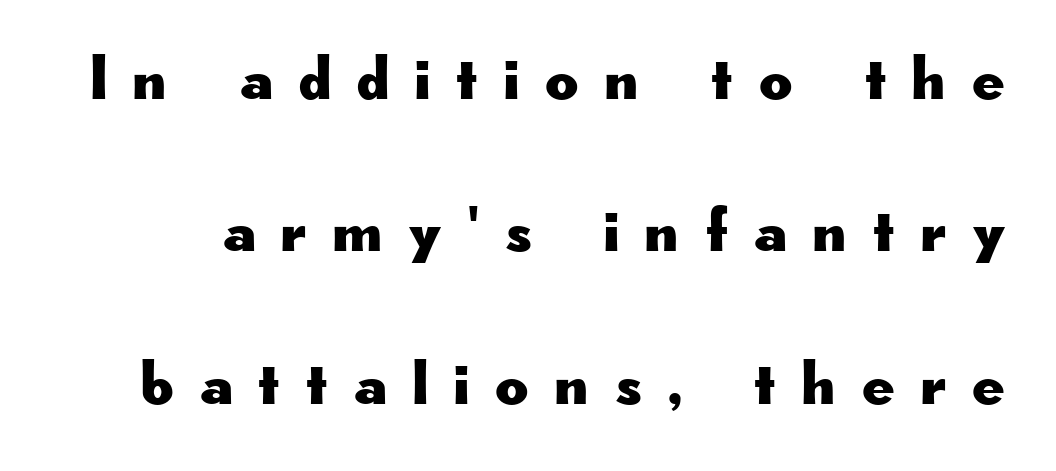
Italic? Not at all — the glyphs are vertical. Each row of text sits above clean, open space. Compared with typical paragraphs, the rows here are farther apart. Serifs: no, the terminals of the letterforms are clean.
